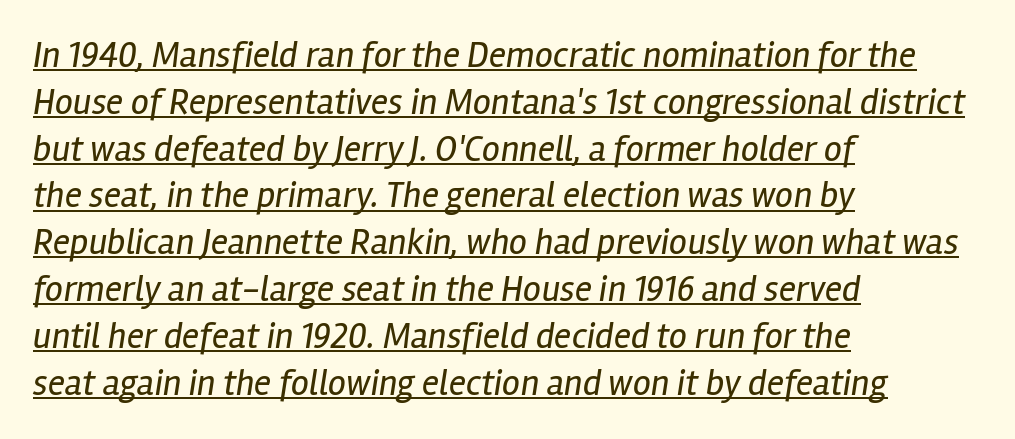
These lines are set flush left with a ragged right edge. A typesetter would call this proportional, since set widths differ per character. Quick note: italic. Caption: standard tracking, unaltered. This rendering features underlined lettering. Quick note: interline space is typical.
